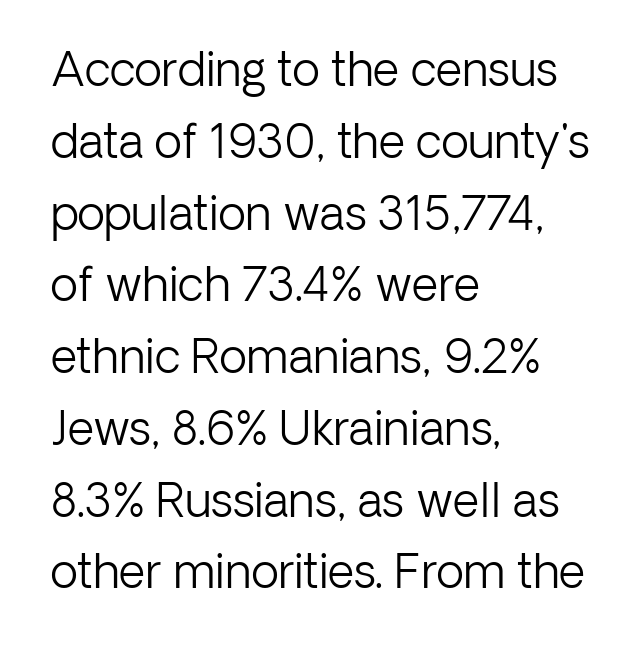
This sample has the flowing, uneven cadence of proportional lettering. Ascenders rise straight up at ninety degrees. The type is set solid horizontally, with unmodified tracking. Classification — sans serif. Does the copy run flush right? No — it runs flush left. Successive baselines arrive at the customary interval.
